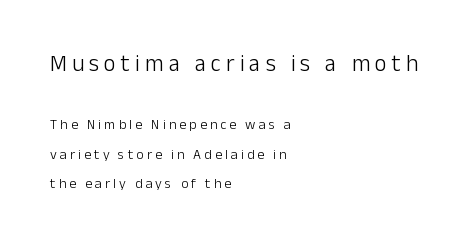
The image shows 23 px text type, upright; set left-aligned, loose line spacing (2.09x), unusually wide letter spacing (+0.22 em), not underlined; the first (top) block is 1.64x larger.
